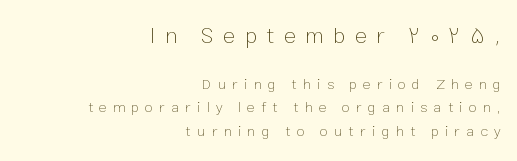
Q: Is the text bold? A: No.
Q: Is the text italic (slanted)? A: No, it is upright.
Q: Is the text underlined? A: No.
Q: How is the paragraph aligned? A: Right-aligned.
Q: Is the spacing between letters normal or unusually wide? A: Unusually wide.
Q: Is the spacing between lines tight, normal or loose? A: Normal.
Q: Which block of text is set in a larger size, the first (top) or the second (bottom)? A: The first (top) one.
